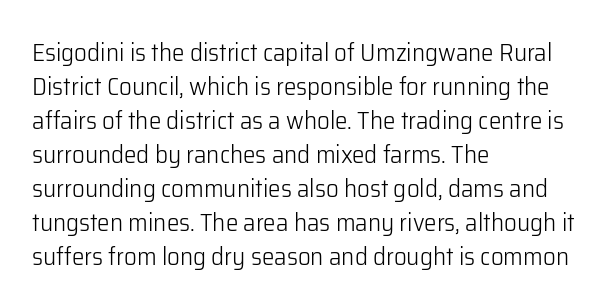
Q: Is the text bold? A: No.
Q: Is the text italic (slanted)? A: No, it is upright.
Q: Is the text underlined? A: No.
Q: How is the paragraph aligned? A: Left-aligned.
Q: Is the spacing between letters normal or unusually wide? A: Normal.
Q: Is the spacing between lines tight, normal or loose? A: Normal.
